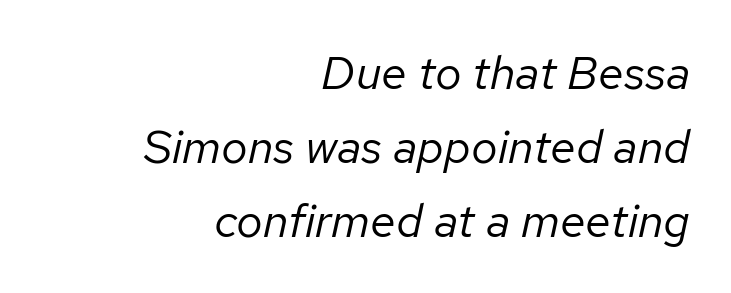
Rows of type keep a routine distance in the vertical direction. How are the letters spaced? Ordinarily, with no added tracking. Notice how the passage keeps a crisp vertical edge on the right only. The strokes are not fattened; the text isn't bold. The passage shown leans; its letterforms are oblique. The space directly below the letters is spotless.
